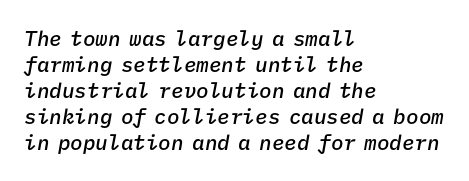
{"italic": "yes", "lean": "right", "slant_degrees": 9, "bold": "semi", "underline": "no", "align": "left", "line_spacing_ratio": 1.24, "letter_spacing": "normal", "letter_spacing_em": 0.0, "glyph_px": 21}
